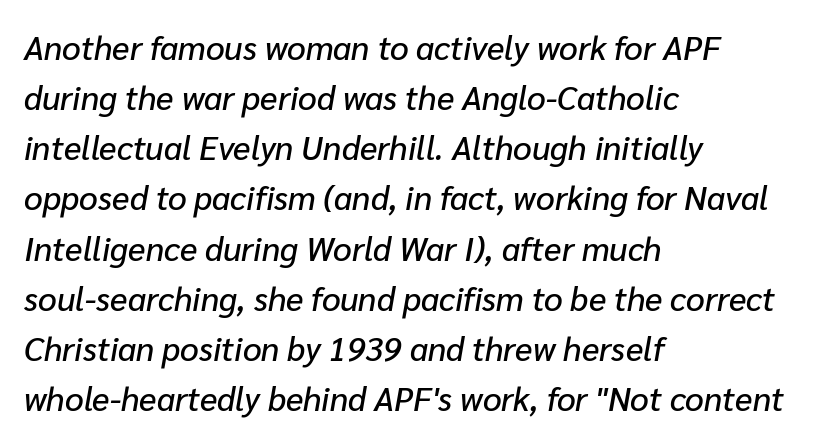
Teacher's note: observe the even left margin — that is flush-left alignment. The typography opts for an oblique posture over an upright one. Words float on clear page, feet unadorned. Caption: standard tracking, unaltered.
